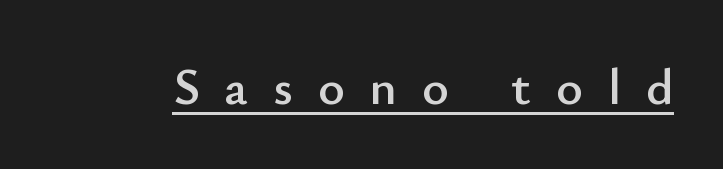
The image shows 51 px sans-serif type, upright; set unusually wide letter spacing (+0.49 em), underlined; low stroke contrast and a small x-height.
